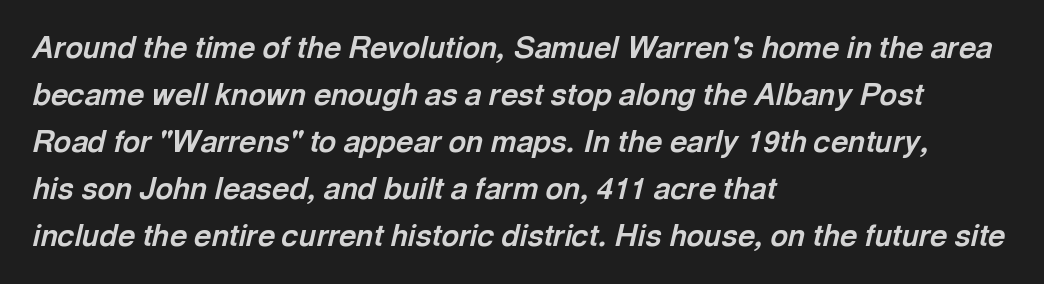
The image shows 30 px bold type, italic (leaning right); set left-aligned, normal line spacing (1.57x), normal letter spacing, not underlined; a medium x-height.
